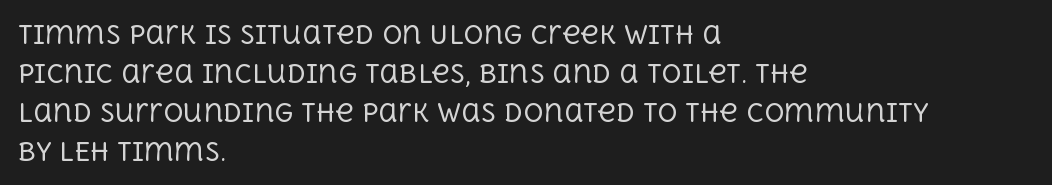
The image shows 25 px text type, upright; set left-aligned, normal line spacing (1.56x), normal letter spacing, not underlined.
